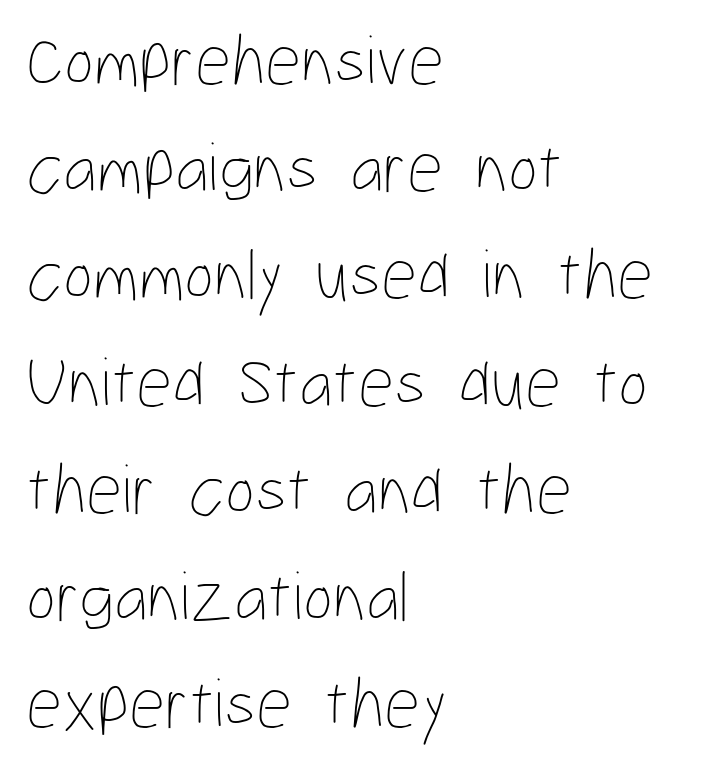
The image shows 71 px thin, condensed type, upright; set left-aligned, normal line spacing (1.51x), normal letter spacing, not underlined; low stroke contrast and a medium x-height.
